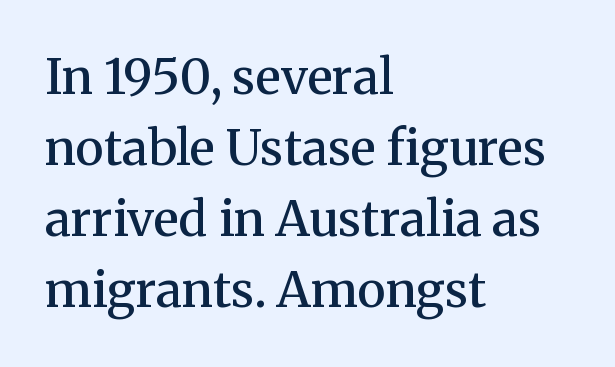
Notice how the stems are strictly vertical — no italics here. The characters look somewhat weighty, a semibold short of true bold. These lines are rendered in a variable-pitch font. Leading matches the norm, producing a regular column. The typeface chosen for these lines features serifs.
